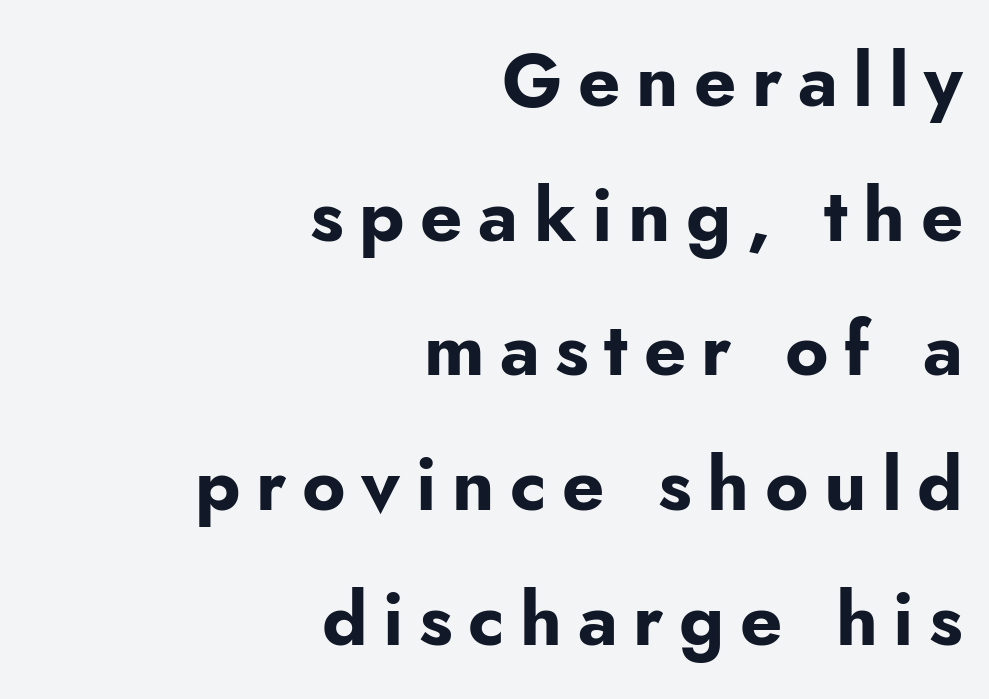
Q: Is the text bold? A: Yes.
Q: Is the text italic (slanted)? A: No, it is upright.
Q: Is the typeface a serif or a sans-serif typeface? A: Sans-serif.
Q: Is the text underlined? A: No.
Q: How is the paragraph aligned? A: Right-aligned.
Q: Is the spacing between letters normal or unusually wide? A: Unusually wide.
Q: Width (condensed, normal, or wide)? A: Normal.
Q: Stroke contrast? A: Low.
Q: x-height? A: Small.
Q: Monospaced? A: No.
